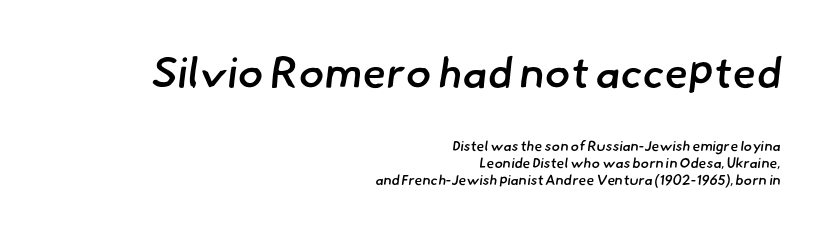
Q: Is the text bold? A: Semi-bold.
Q: Is the typeface a serif or a sans-serif typeface? A: Sans-serif.
Q: Is the text underlined? A: No.
Q: How is the paragraph aligned? A: Right-aligned.
Q: Is the spacing between letters normal or unusually wide? A: Normal.
Q: Which block of text is set in a larger size, the first (top) or the second (bottom)? A: The first (top) one.
Q: Width (condensed, normal, or wide)? A: Normal.
Q: Stroke contrast? A: Low.
Q: x-height? A: Small.
Q: Monospaced? A: No.
